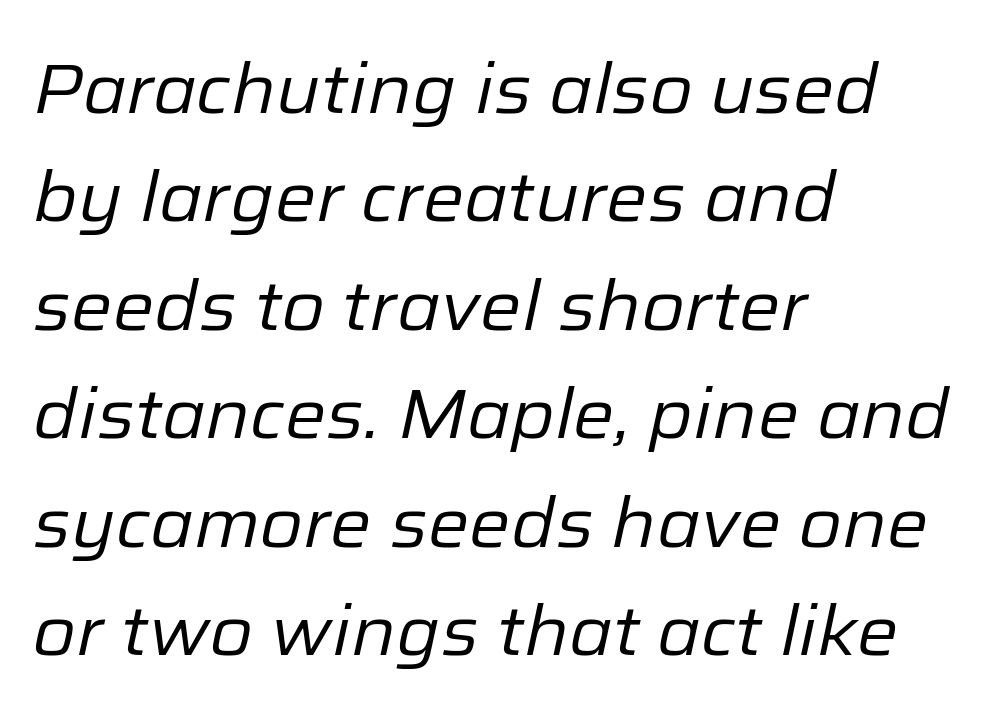
The image shows 70 px regular-weight type, italic (leaning right); set left-aligned, normal line spacing (1.55x), normal letter spacing, not underlined; low stroke contrast and a medium x-height.
